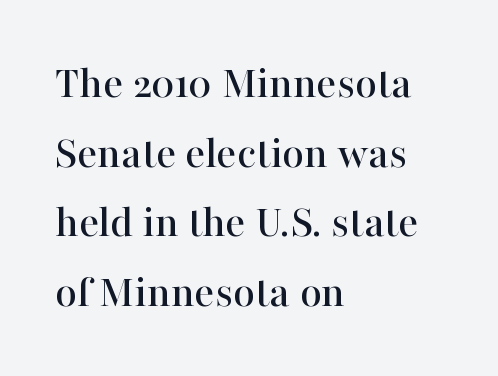
Note: serifs present on the glyphs. Does the copy run flush right? No — it runs flush left. Vertically, the passage feels balanced, rows spaced as you'd expect. The line texture is even and compact thanks to regular tracking. Think of a printed novel: that variable character pitch is what you see here. Ascenders rise straight up at ninety degrees.
